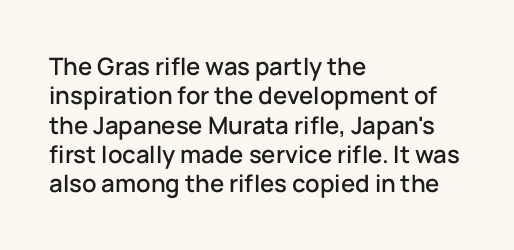
The image shows 24 px text type, upright; set left-aligned, line spacing 1.22x, normal letter spacing, not underlined.
